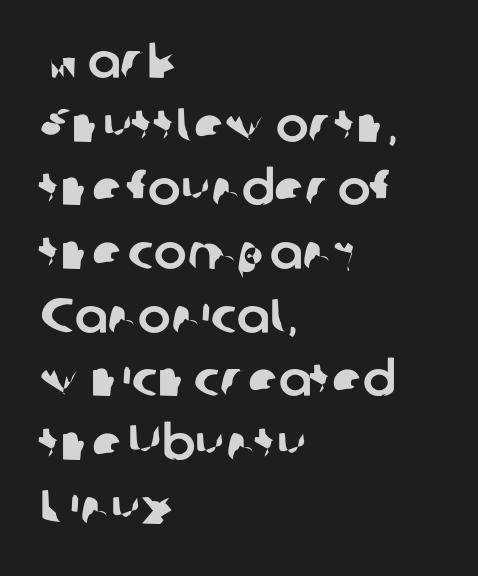
The image shows 49 px sans-serif type; set left-aligned, normal line spacing (1.3x), normal letter spacing, not underlined; low stroke contrast and a medium x-height.
